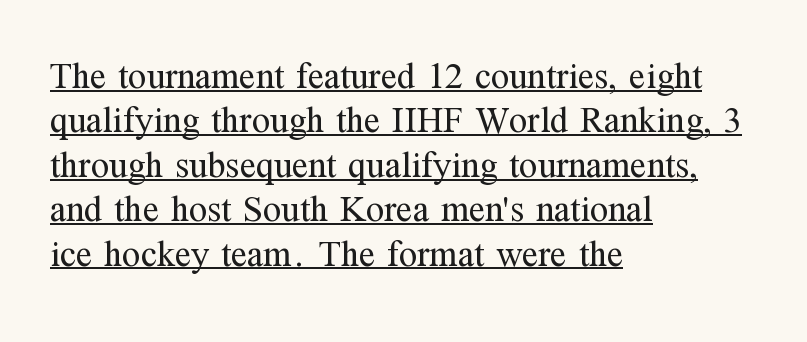
Underline: present. I'd call this a serif setting — the letters wear small feet. Letters have the restrained weight of plain body copy at most. If you drew a ruler down the left edge, every line would touch it. Each letter keeps its own natural width here, so spacing adapts to shape. These lines were composed using upright roman letters.
